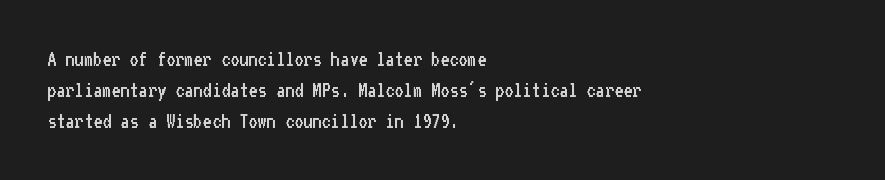
Every row of glyphs begins at an identical x-position on the left. The typesetting does not lean heavy: it is not bold. One glance says typical: line gaps are just what's usual. Underlining? Definitely not there.
